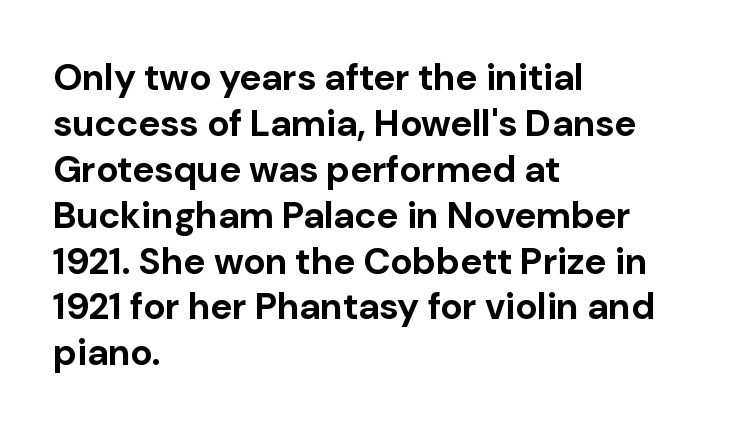
The image shows 37 px bold sans-serif type, upright; set left-aligned, line spacing 1.24x, normal letter spacing, not underlined; low stroke contrast and a medium x-height.
